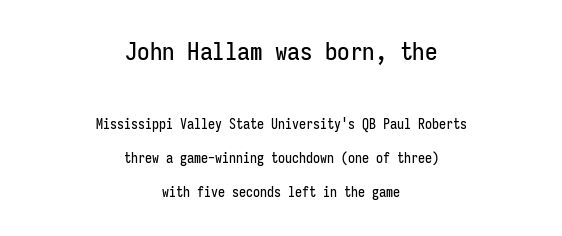
The image shows 25 px text type, upright; set centered, loose line spacing (2.41x), normal letter spacing, not underlined; the first (top) block is 1.79x larger.
